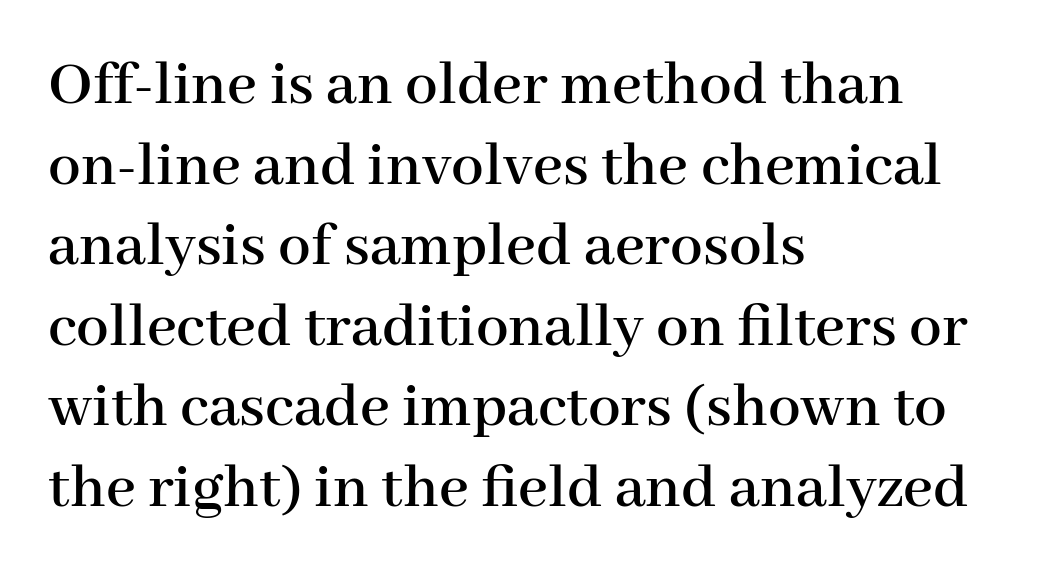
{"serif": "yes", "italic": "no", "width": "normal", "stroke_contrast": "high", "x_height": "medium", "monospaced": "no", "underline": "no", "align": "left", "line_spacing_ratio": 1.24, "letter_spacing": "normal", "letter_spacing_em": 0.0, "glyph_px": 65}
